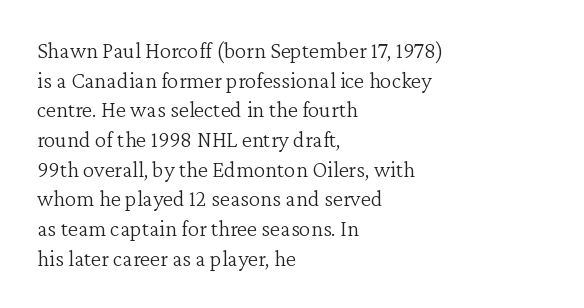
The image shows 23 px text type, upright; set left-aligned, normal line spacing (1.29x), normal letter spacing, not underlined.
